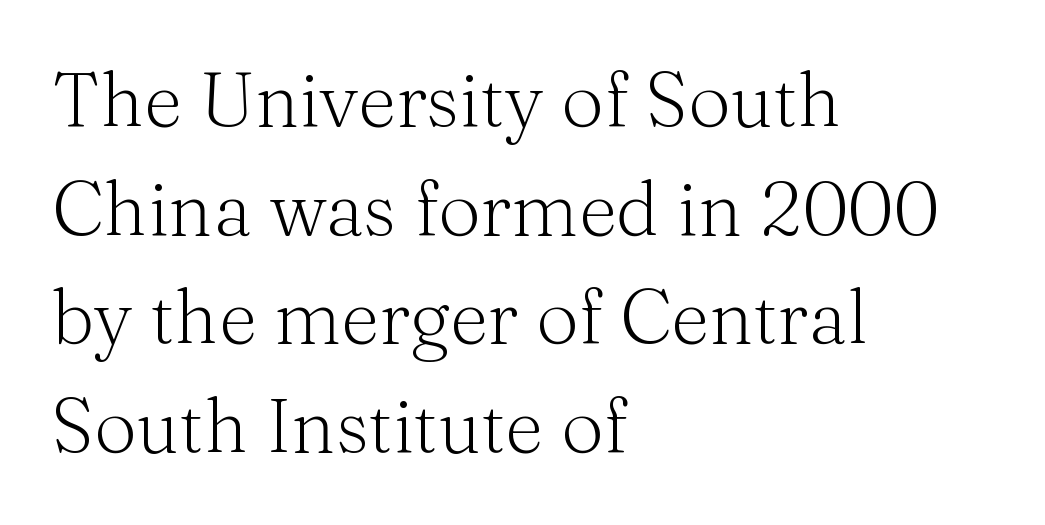
{"serif": "yes", "italic": "no", "bold": "no", "weight": "light", "width": "normal", "stroke_contrast": "medium", "x_height": "medium", "monospaced": "no", "underline": "no", "align": "left", "line_spacing": "normal", "line_spacing_ratio": 1.45, "letter_spacing": "normal", "letter_spacing_em": 0.0, "glyph_px": 75}
